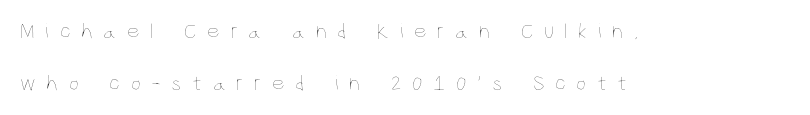
Q: Is the text bold? A: No.
Q: Is the text italic (slanted)? A: No, it is upright.
Q: Is the text underlined? A: No.
Q: How is the paragraph aligned? A: Left-aligned.
Q: Is the spacing between letters normal or unusually wide? A: Unusually wide.
Q: Is the spacing between lines tight, normal or loose? A: Loose.
